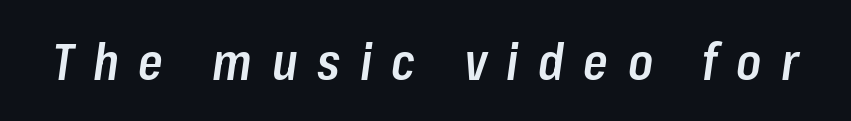
Look at the tracking — it's clearly loosened, letters drifting apart. The text carries the slant typical of an italic or oblique font. Strokes here are thickened, but only to semibold level. Decoration check: the copy has no underline. Proportional: the letters do not fall into vertical columns.
